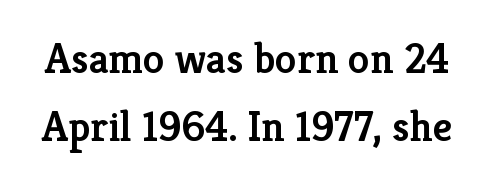
The image shows 43 px semibold serif type, upright; set normal line spacing (1.59x), normal letter spacing, not underlined; low stroke contrast and a medium x-height.
